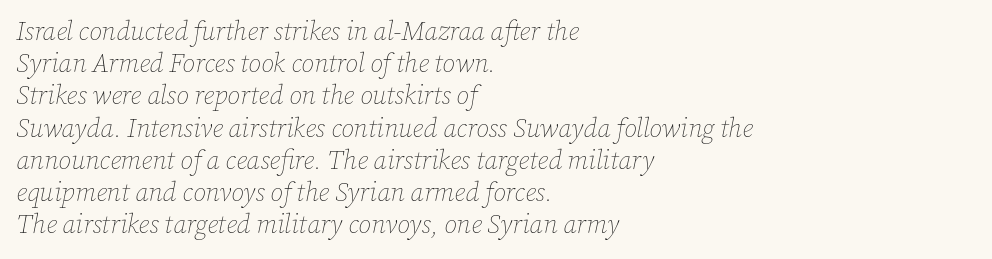
Q: Is the text bold? A: No.
Q: Is the text italic (slanted)? A: Yes, it leans right by about 12 degrees.
Q: Is the text underlined? A: No.
Q: How is the paragraph aligned? A: Left-aligned.
Q: Is the spacing between letters normal or unusually wide? A: Normal.
